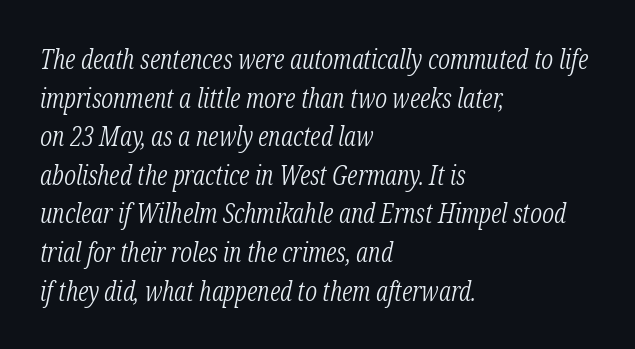
{"italic": "yes", "lean": "right", "slant_degrees": 12, "bold": "no", "underline": "no", "align": "left", "line_spacing": "normal", "line_spacing_ratio": 1.43, "letter_spacing": "normal", "letter_spacing_em": 0.0, "glyph_px": 27}
